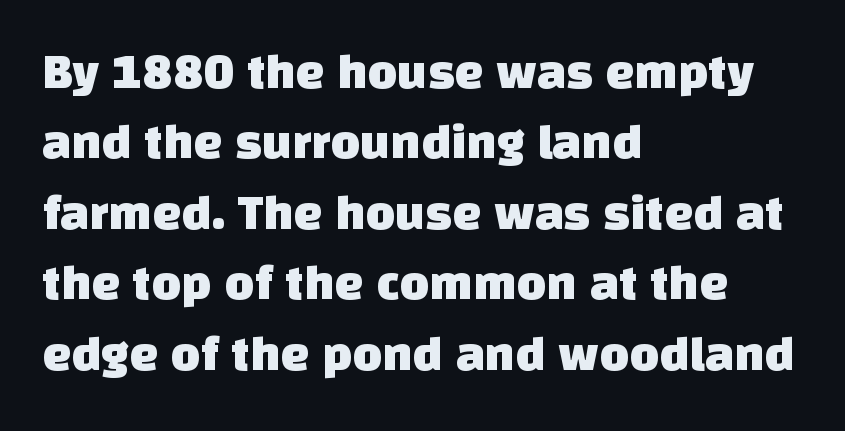
The image shows 51 px sans-serif type; set left-aligned, normal line spacing (1.38x), normal letter spacing, not underlined; low stroke contrast and a large x-height.
